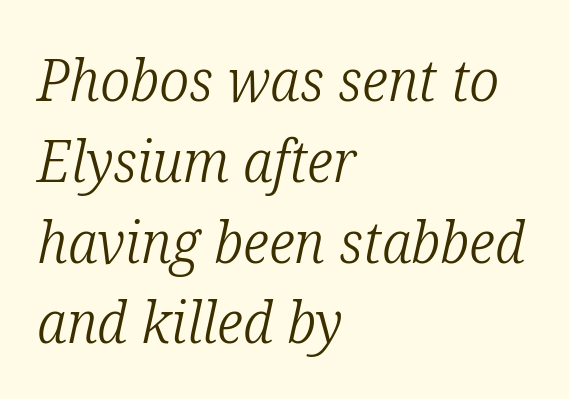
{"serif": "yes", "italic": "yes", "lean": "right", "slant_degrees": 12, "bold": "no", "weight": "light", "width": "condensed", "stroke_contrast": "low", "x_height": "medium", "monospaced": "no", "underline": "no", "align": "left", "line_spacing": "normal", "line_spacing_ratio": 1.37, "letter_spacing": "normal", "letter_spacing_em": 0.0, "glyph_px": 59}
